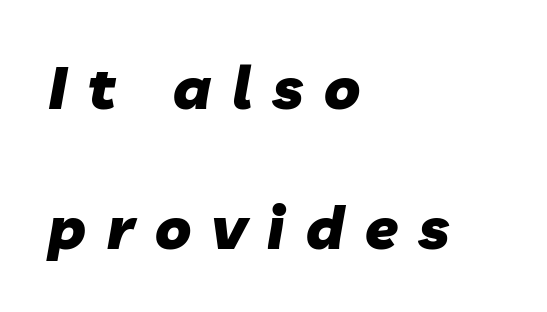
{"italic": "yes", "lean": "right", "slant_degrees": 10, "bold": "yes", "weight": "heavy", "width": "normal", "stroke_contrast": "low", "x_height": "medium", "monospaced": "no", "underline": "no", "align": "left", "line_spacing": "loose", "line_spacing_ratio": 2.33, "letter_spacing": "wide", "letter_spacing_em": 0.35, "glyph_px": 60}
